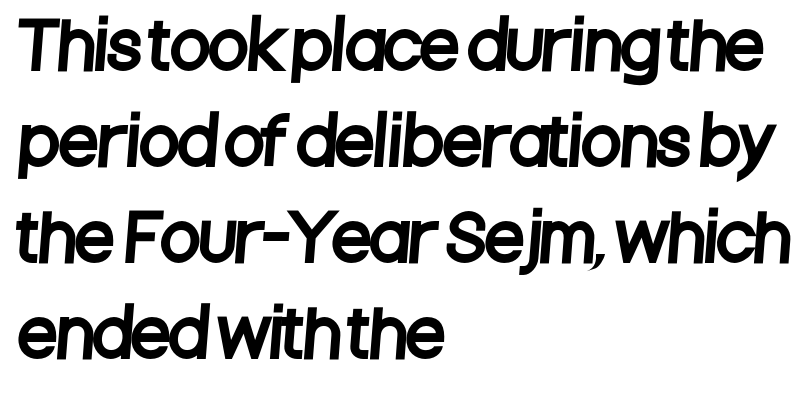
Q: Is the typeface a serif or a sans-serif typeface? A: Sans-serif.
Q: Is the text underlined? A: No.
Q: How is the paragraph aligned? A: Left-aligned.
Q: Is the spacing between letters normal or unusually wide? A: Normal.
Q: Is the spacing between lines tight, normal or loose? A: Normal.
Q: Width (condensed, normal, or wide)? A: Condensed.
Q: Stroke contrast? A: Low.
Q: x-height? A: Large.
Q: Monospaced? A: No.
